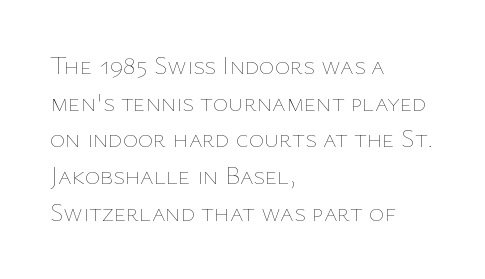
{"italic": "no", "bold": "no", "underline": "no", "align": "left", "line_spacing": "normal", "line_spacing_ratio": 1.41, "letter_spacing": "normal", "letter_spacing_em": 0.0, "glyph_px": 26}
